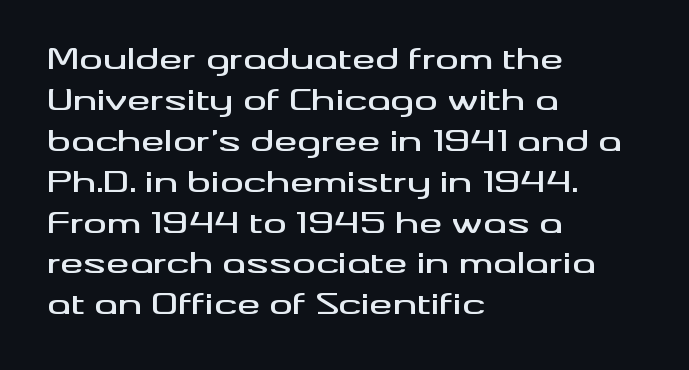
The setting favours the left margin, as ordinary paragraphs usually do. The rendering uses natural spacing where letterforms have individual widths. The letterforms sit shoulder to shoulder at normal distance. Quick note: underline off.
